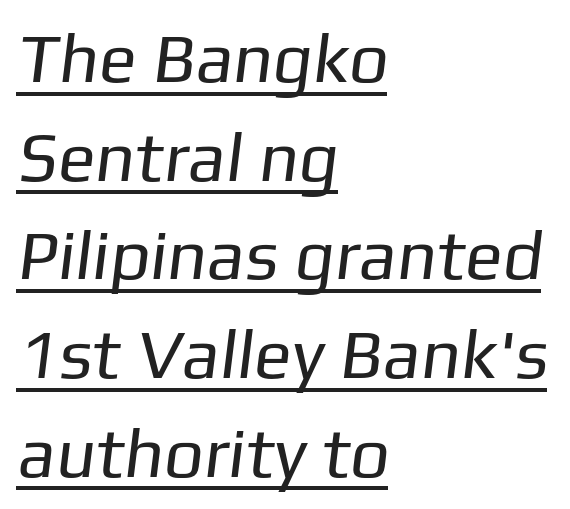
{"serif": "no", "bold": "no", "weight": "regular", "width": "normal", "stroke_contrast": "low", "x_height": "medium", "monospaced": "no", "underline": "yes", "align": "left", "line_spacing": "normal", "line_spacing_ratio": 1.41, "letter_spacing": "normal", "letter_spacing_em": 0.0, "glyph_px": 70}
